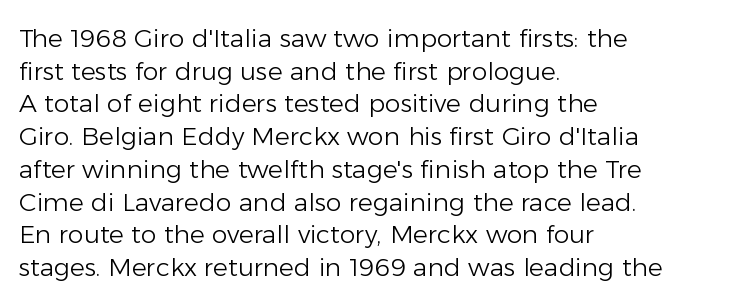
What's the leading like? Ordinary, nothing unusual. The passage shown has conventional tracking throughout. The typography opts for an upright posture over an oblique one. The passage is arranged the way most books set body copy — flush left.
